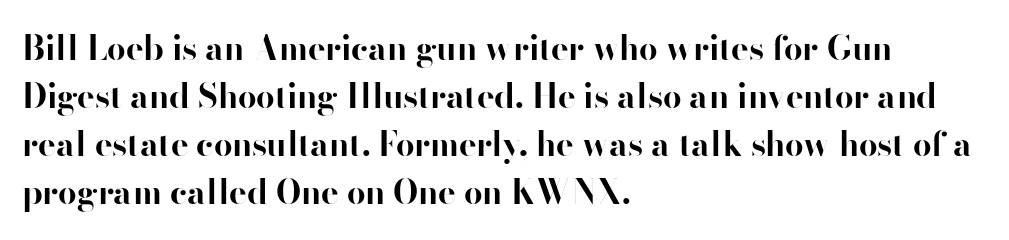
Q: Is the text bold? A: Yes.
Q: Is the text italic (slanted)? A: No, it is upright.
Q: Is the typeface a serif or a sans-serif typeface? A: Sans-serif.
Q: Is the text underlined? A: No.
Q: How is the paragraph aligned? A: Left-aligned.
Q: Is the spacing between letters normal or unusually wide? A: Normal.
Q: Is the spacing between lines tight, normal or loose? A: Normal.
Q: Width (condensed, normal, or wide)? A: Normal.
Q: Stroke contrast? A: High.
Q: x-height? A: Small.
Q: Monospaced? A: No.
